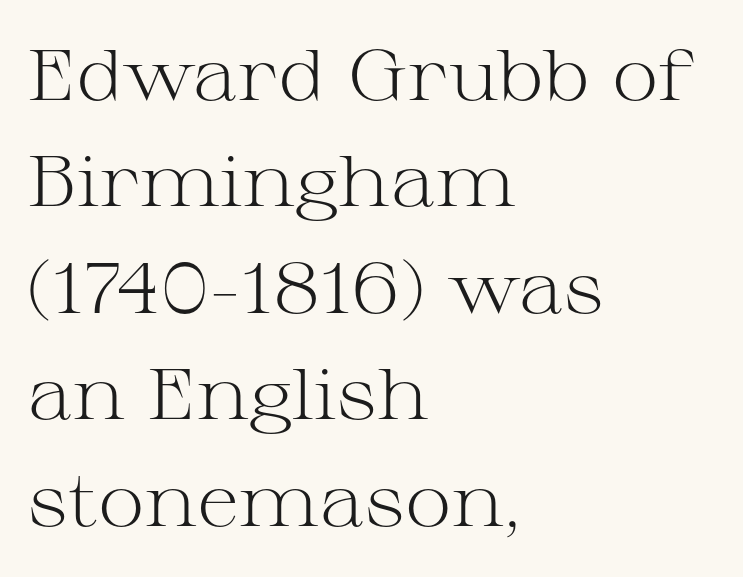
{"serif": "yes", "italic": "no", "bold": "no", "weight": "light", "width": "wide", "stroke_contrast": "medium", "x_height": "medium", "monospaced": "no", "underline": "no", "align": "left", "line_spacing": "normal", "line_spacing_ratio": 1.5, "letter_spacing": "normal", "letter_spacing_em": 0.0, "glyph_px": 71}
